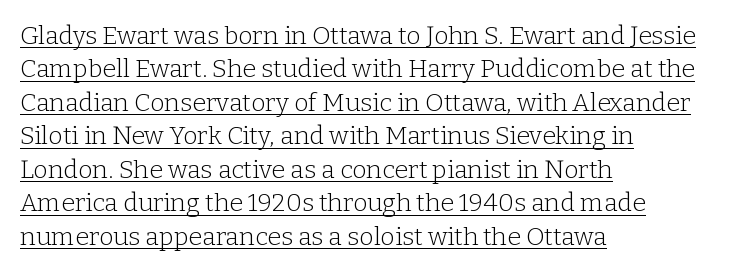
Q: Is the text bold? A: No.
Q: Is the text italic (slanted)? A: No, it is upright.
Q: Is the text underlined? A: Yes.
Q: How is the paragraph aligned? A: Left-aligned.
Q: Is the spacing between letters normal or unusually wide? A: Normal.
Q: Is the spacing between lines tight, normal or loose? A: Normal.
